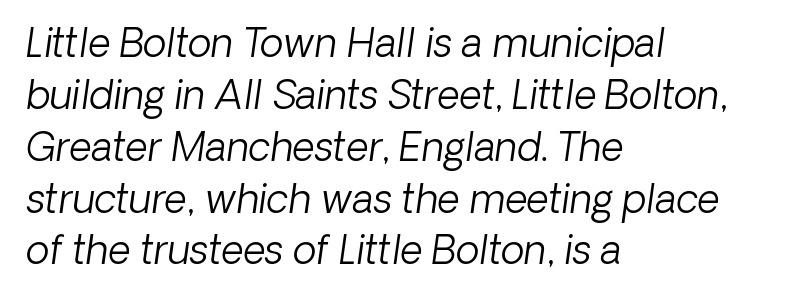
The horizontal fit of the characters is conventional and even. The space between consecutive lines is moderate. The setting favours the left margin, as ordinary paragraphs usually do. Varying glyph widths throughout — classic text-font behaviour. Beneath every word, the page is bare. The letters look calm and open, with moderate or lighter stems.
